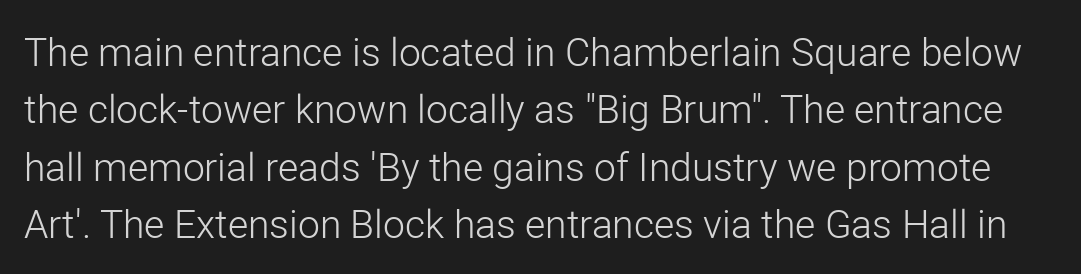
The image shows 39 px light sans-serif type, upright; set normal line spacing (1.47x), normal letter spacing, not underlined; low stroke contrast and a medium x-height.
